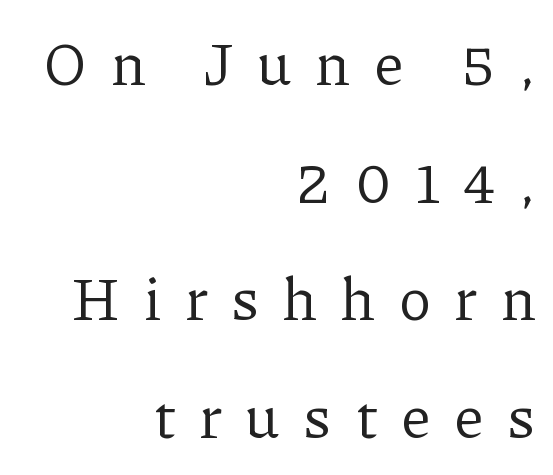
The tracking reads as deliberately expanded to a designer's eye. Unlike a clean sans, this face finishes its strokes with serifs. No extra ink here — the face is not bold. This block would shrink considerably if given ordinary leading; it's expanded now. This is roman type, the default non-slanted kind.
